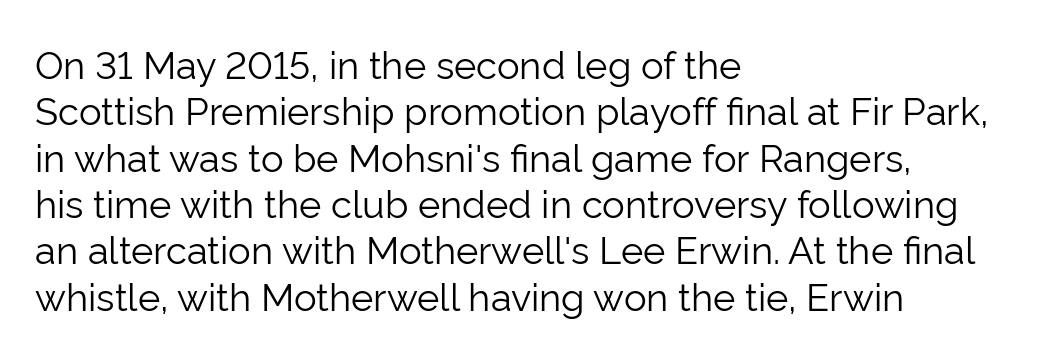
The type is set solid horizontally, with unmodified tracking. The rendering anchors every line to the left-hand side. Each row of text sits above clean, open space. Note: no serifs on the glyphs.
